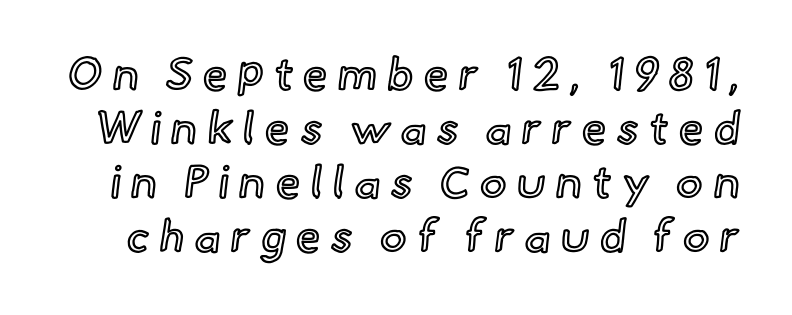
Each letter keeps its own natural width here, so spacing adapts to shape. Descenders hang freely into open space. In terms of letterspacing, this is a distinctly airy, spread setting.
